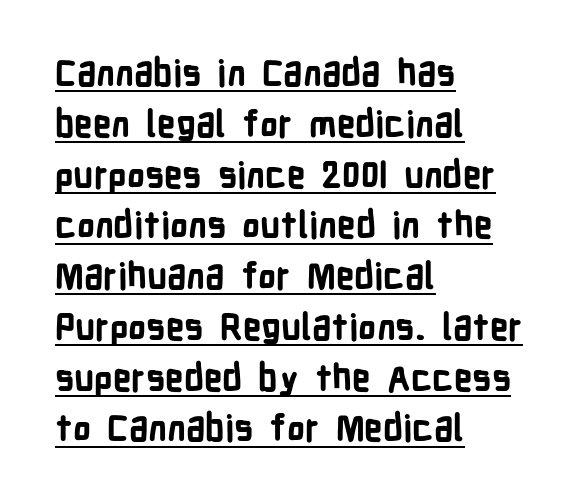
{"serif": "no", "italic": "no", "bold": "yes", "weight": "bold", "width": "condensed", "stroke_contrast": "low", "x_height": "medium", "monospaced": "no", "underline": "yes", "align": "left", "line_spacing": "normal", "line_spacing_ratio": 1.41, "letter_spacing": "normal", "letter_spacing_em": 0.0, "glyph_px": 36}
